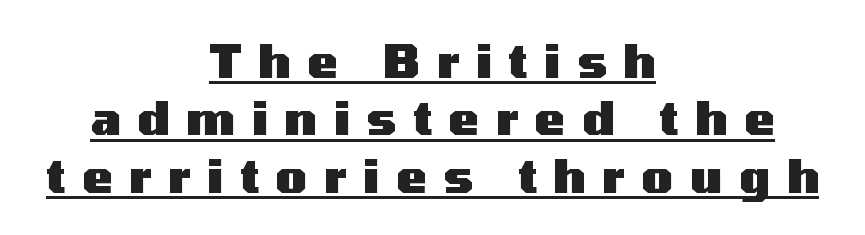
Q: Is the text bold? A: Yes.
Q: Is the text italic (slanted)? A: No, it is upright.
Q: Is the typeface a serif or a sans-serif typeface? A: Sans-serif.
Q: Is the text underlined? A: Yes.
Q: How is the paragraph aligned? A: Centered.
Q: Is the spacing between letters normal or unusually wide? A: Unusually wide.
Q: Is the spacing between lines tight, normal or loose? A: Normal.
Q: Width (condensed, normal, or wide)? A: Wide.
Q: Stroke contrast? A: Medium.
Q: x-height? A: Medium.
Q: Monospaced? A: No.
